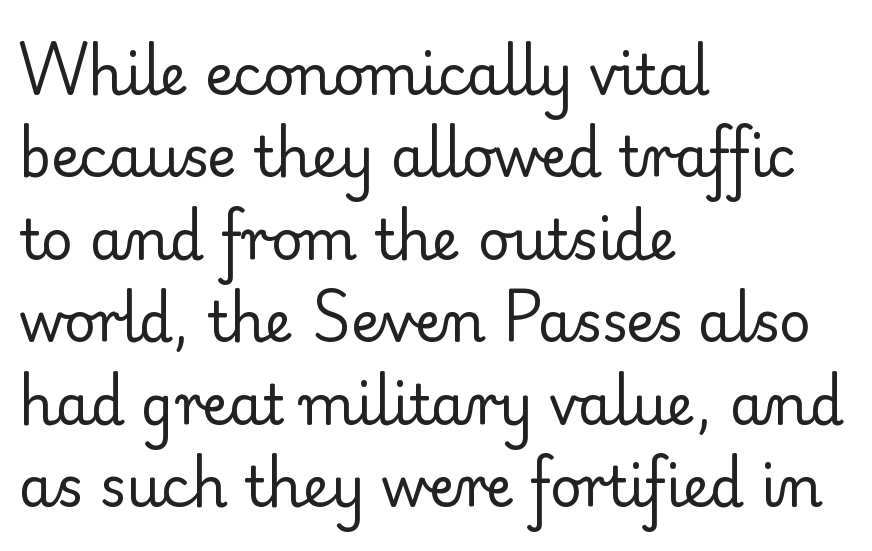
{"serif": "yes", "italic": "no", "bold": "no", "weight": "regular", "width": "normal", "stroke_contrast": "low", "x_height": "small", "monospaced": "no", "underline": "no", "align": "left", "line_spacing": "normal", "line_spacing_ratio": 1.5, "letter_spacing": "normal", "letter_spacing_em": 0.0, "glyph_px": 55}
